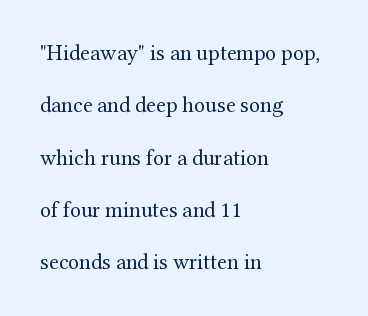
The image shows 22 px text type, upright; set left-aligned, loose line spacing (2.38x), normal letter spacing, not underlined.
